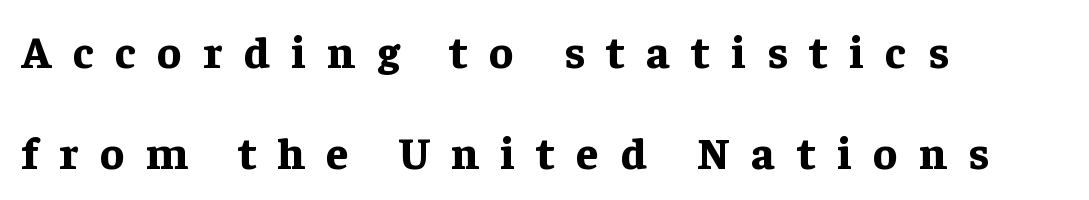
The image shows 45 px bold serif type, upright; set left-aligned, loose line spacing (2.24x), unusually wide letter spacing (+0.48 em), not underlined; low stroke contrast and a medium x-height.
